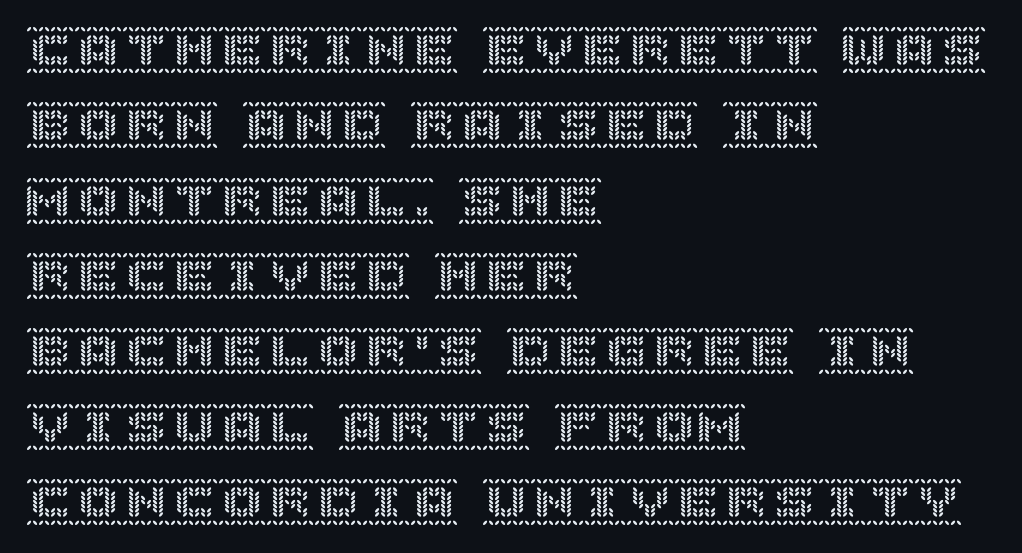
The image shows 48 px text type, upright; set left-aligned, normal line spacing (1.57x), normal letter spacing, not underlined; a large x-height.
